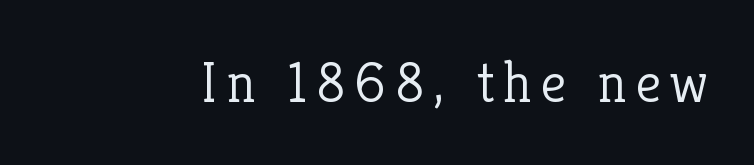
{"serif": "yes", "italic": "no", "bold": "no", "weight": "light", "width": "normal", "stroke_contrast": "low", "x_height": "medium", "monospaced": "no", "underline": "no", "glyph_px": 57}
